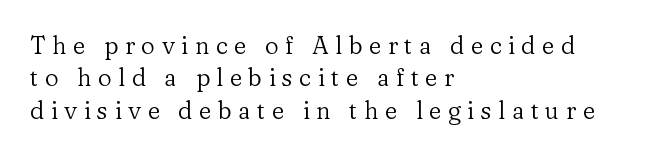
{"italic": "no", "bold": "no", "underline": "no", "align": "left", "line_spacing": "normal", "line_spacing_ratio": 1.35, "letter_spacing": "wide", "letter_spacing_em": 0.27, "glyph_px": 24}
